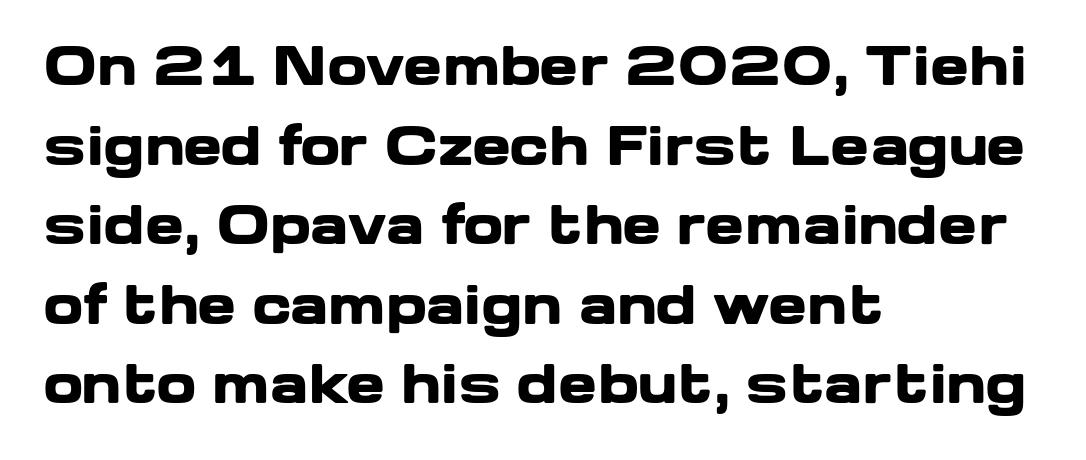
{"serif": "no", "italic": "no", "bold": "yes", "weight": "heavy", "width": "wide", "stroke_contrast": "low", "x_height": "medium", "monospaced": "no", "underline": "no", "align": "left", "line_spacing": "normal", "line_spacing_ratio": 1.53, "letter_spacing": "normal", "letter_spacing_em": 0.0, "glyph_px": 52}
